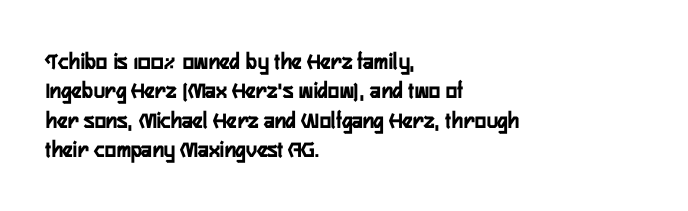
{"italic": "no", "bold": "yes", "underline": "no", "align": "left", "line_spacing_ratio": 1.22, "letter_spacing": "normal", "letter_spacing_em": 0.0, "glyph_px": 24}
